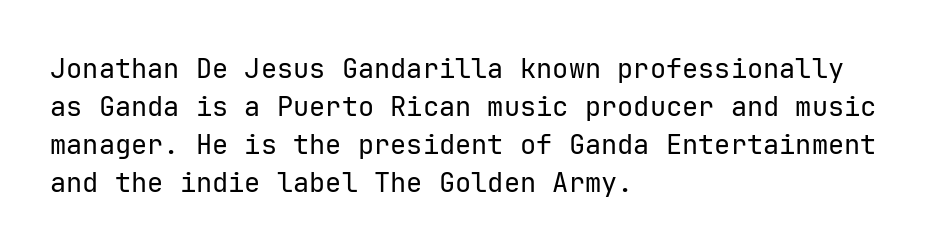
{"italic": "no", "bold": "no", "underline": "no", "align": "left", "line_spacing": "normal", "line_spacing_ratio": 1.41, "letter_spacing": "normal", "letter_spacing_em": 0.0, "glyph_px": 27}
